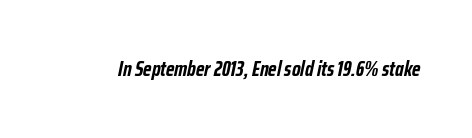
Underlining? Definitely not there. The glyphs have the mass of a bold cut. Is the letter spacing exaggerated? No — it looks like the ordinary default. Slant detected: the letters are inclined.
